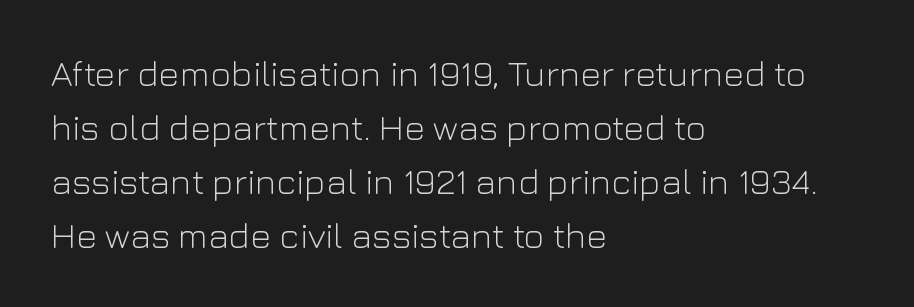
The image shows 36 px light sans-serif type, upright; set left-aligned, normal line spacing (1.5x), normal letter spacing, not underlined; low stroke contrast and a medium x-height.
